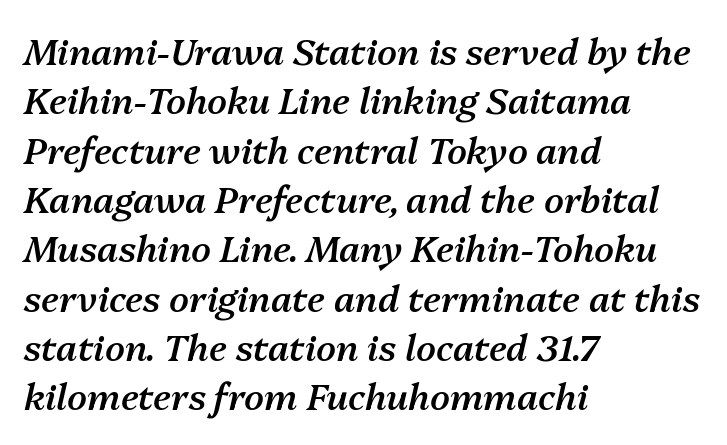
The image shows 36 px semibold type, italic (leaning right); set left-aligned, normal line spacing (1.37x), normal letter spacing, not underlined; medium stroke contrast and a medium x-height.
